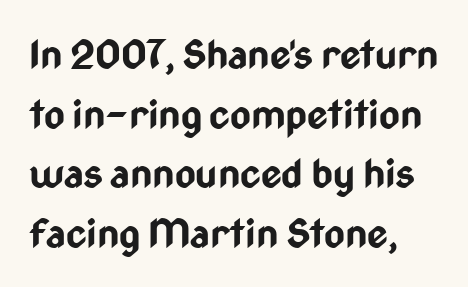
In terms of weight, the rendering is a true, heavy bold. The passage shown is typed in a proportional face where columns would drift. Every character sits straight up, as roman type does. Is the block centered? No — it sits flush against the left margin.
